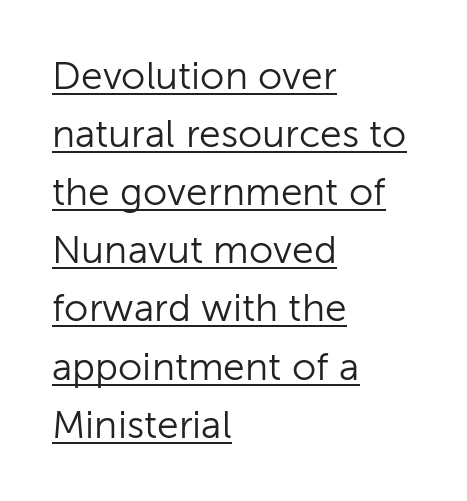
{"serif": "no", "italic": "no", "bold": "no", "weight": "light", "width": "normal", "stroke_contrast": "low", "x_height": "medium", "monospaced": "no", "underline": "yes", "align": "left", "line_spacing": "normal", "line_spacing_ratio": 1.49, "letter_spacing": "normal", "letter_spacing_em": 0.0, "glyph_px": 39}
